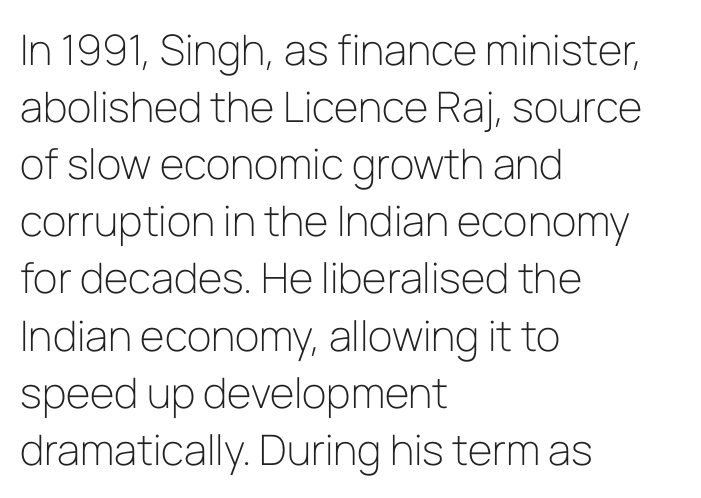
{"serif": "no", "italic": "no", "bold": "no", "weight": "light", "width": "normal", "stroke_contrast": "low", "x_height": "medium", "monospaced": "no", "underline": "no", "align": "left", "line_spacing": "normal", "line_spacing_ratio": 1.36, "letter_spacing": "normal", "letter_spacing_em": 0.0, "glyph_px": 42}
